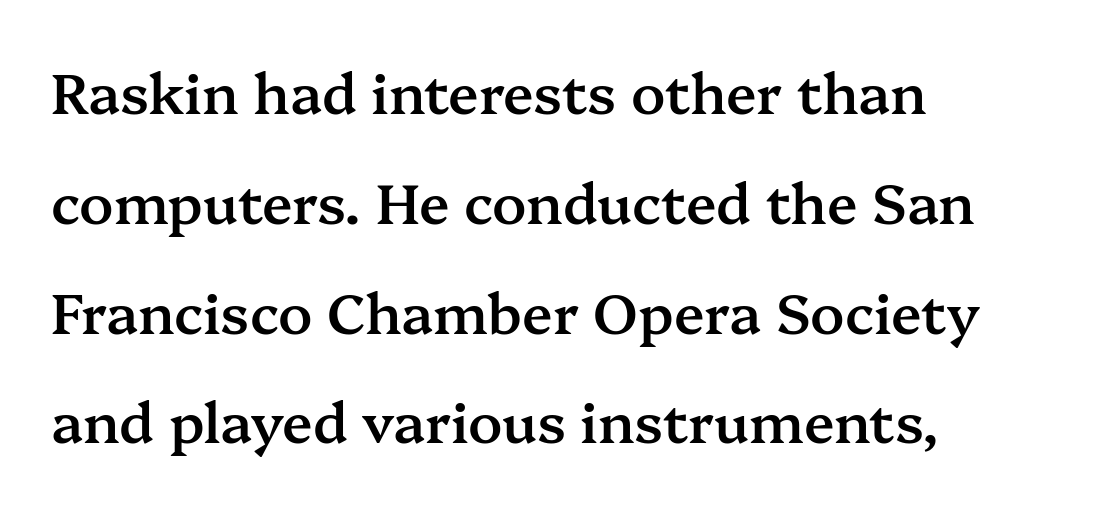
{"serif": "yes", "italic": "no", "bold": "semi", "weight": "semibold", "width": "normal", "stroke_contrast": "medium", "x_height": "medium", "monospaced": "no", "underline": "no", "align": "left", "line_spacing": "loose", "line_spacing_ratio": 1.96, "letter_spacing": "normal", "letter_spacing_em": 0.0, "glyph_px": 56}
